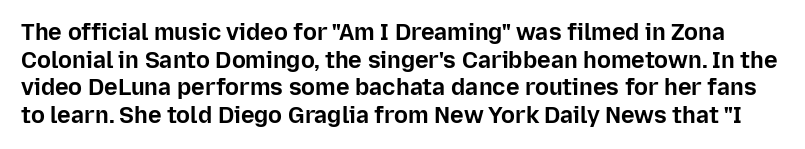
The passage shown is not underscored anywhere. As a designer I'd log this as weight 700, bold. These lines were composed using upright roman letters. The type is set solid horizontally, with unmodified tracking.
